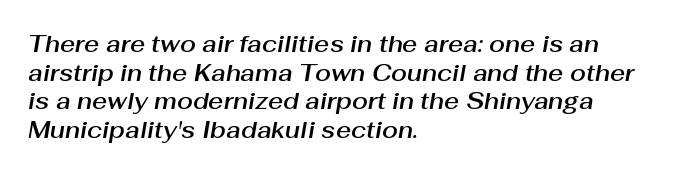
The image shows 23 px text type, italic (leaning right); set left-aligned, line spacing 1.24x, normal letter spacing, not underlined.
